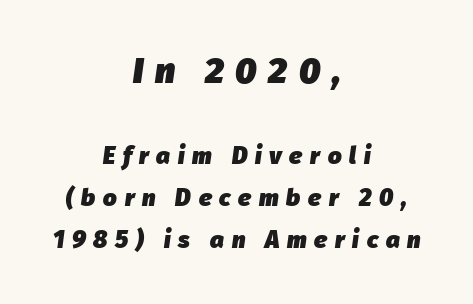
The image shows 36 px heavy type, italic (leaning right); set centered, line spacing 1.75x, unusually wide letter spacing (+0.32 em), not underlined; the first (top) block is 1.5x larger; low stroke contrast and a medium x-height.
